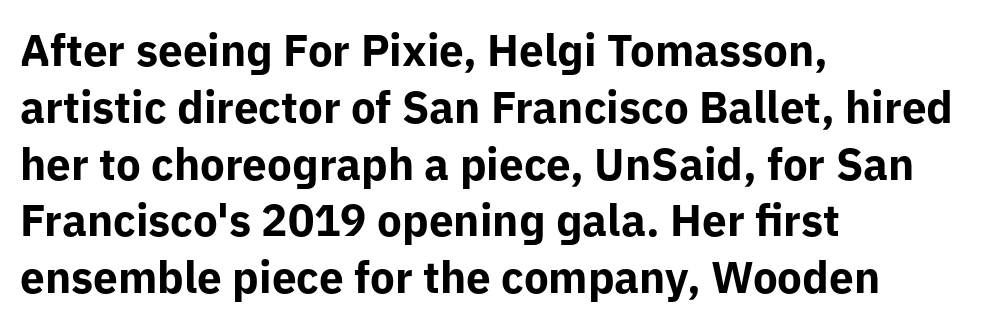
The characters display no serif detailing; their extremities are plain. Weight check: bold — yes, fully. The face used here is rendered with its standard letterfit. The glyphs are unaccompanied by any horizontal stroke below them. Think of a printed novel: that variable character pitch is what you see here. Compared with a centered layout, this one pins lines to the left instead.
